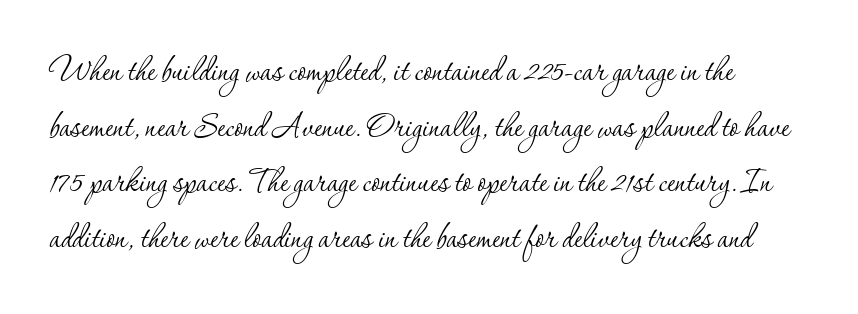
{"serif": "yes", "bold": "no", "weight": "thin", "width": "normal", "stroke_contrast": "low", "x_height": "small", "monospaced": "no", "underline": "no", "align": "left", "line_spacing": "normal", "line_spacing_ratio": 1.39, "letter_spacing": "normal", "letter_spacing_em": 0.0, "glyph_px": 40}
